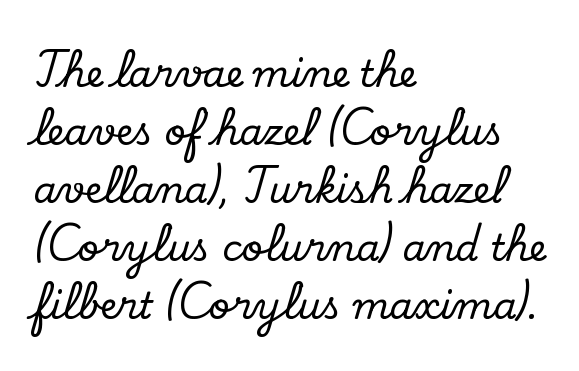
{"serif": "yes", "width": "normal", "stroke_contrast": "low", "x_height": "small", "monospaced": "no", "underline": "no", "align": "left", "line_spacing": "normal", "line_spacing_ratio": 1.57, "letter_spacing": "normal", "letter_spacing_em": 0.0, "glyph_px": 37}
